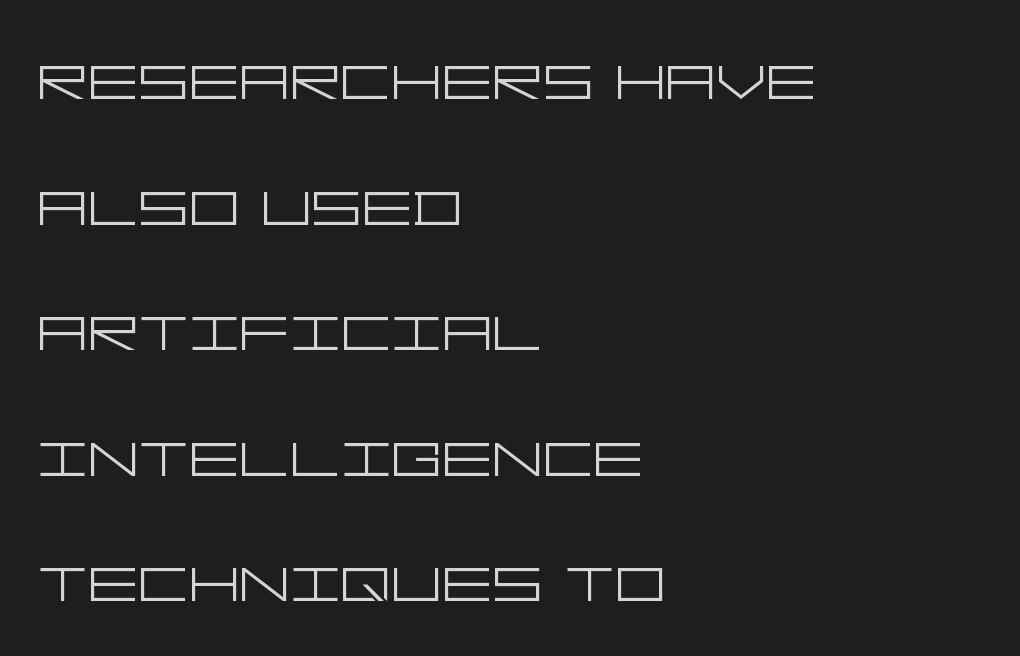
The image shows 79 px light, wide sans-serif type, upright; set left-aligned, normal line spacing (1.59x), normal letter spacing, not underlined; low stroke contrast and a large x-height.
